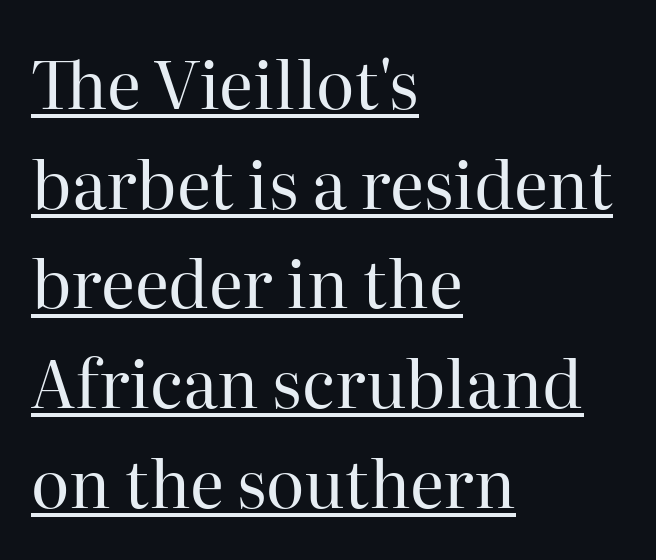
The image shows 66 px regular-weight serif type, upright; set left-aligned, normal line spacing (1.51x), normal letter spacing, underlined; high stroke contrast and a medium x-height.
